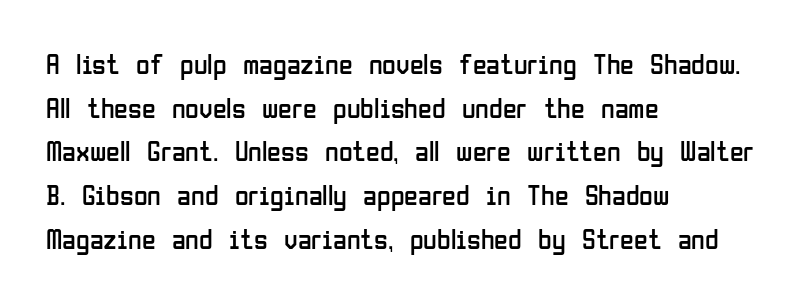
{"serif": "no", "italic": "no", "bold": "no", "weight": "regular", "width": "condensed", "stroke_contrast": "low", "x_height": "medium", "monospaced": "no", "underline": "no", "align": "left", "line_spacing": "normal", "line_spacing_ratio": 1.56, "letter_spacing": "normal", "letter_spacing_em": 0.0, "glyph_px": 28}
